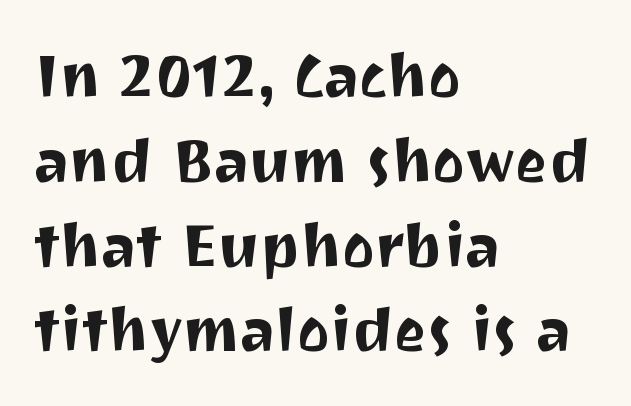
The image shows 61 px sans-serif type, upright; set left-aligned, normal line spacing (1.39x), normal letter spacing, not underlined; medium stroke contrast and a medium x-height.
